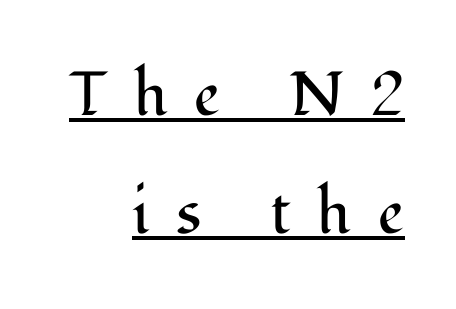
The passage shown has open, widely tracked lettering throughout. Line ends are locked; line starts wander. Old-style or modern, the face here clearly has serifs. Rows of type keep a wide berth in the vertical direction.
